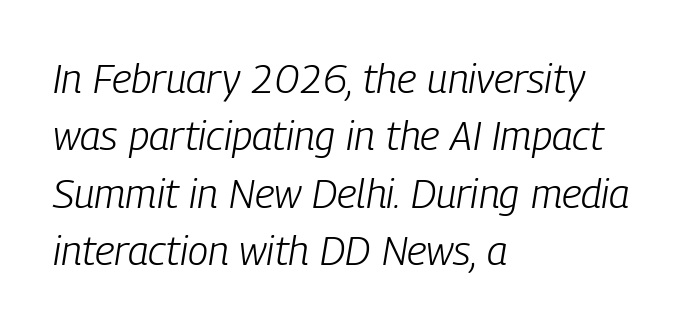
The rows are spaced the way most documents space them. The paragraph has a hard left edge and a soft right edge. Varying glyph widths throughout — classic text-font behaviour. The passage shown is not underscored anywhere. No extra ink here — the face is not bold.
